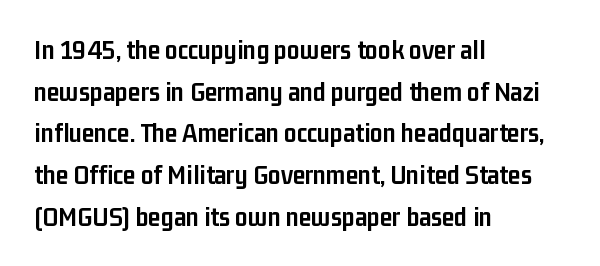
Compared with a centered layout, this one pins lines to the left instead. Vertically, the passage feels balanced, rows spaced as you'd expect. Chunky letters — that's bold for sure. Has an underline been added? It has not. Each letter's strokes conclude bluntly, with no projecting serifs. Tracking here is standard; glyphs follow each other at the usual distance.
